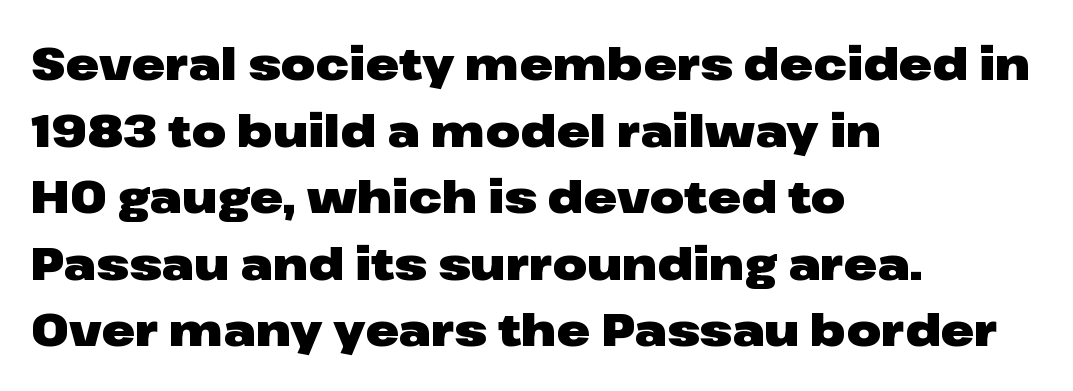
Q: Is the text bold? A: Yes.
Q: Is the text italic (slanted)? A: No, it is upright.
Q: Is the typeface a serif or a sans-serif typeface? A: Sans-serif.
Q: Is the text underlined? A: No.
Q: How is the paragraph aligned? A: Left-aligned.
Q: Is the spacing between letters normal or unusually wide? A: Normal.
Q: Is the spacing between lines tight, normal or loose? A: Normal.
Q: Width (condensed, normal, or wide)? A: Wide.
Q: Stroke contrast? A: Low.
Q: x-height? A: Medium.
Q: Monospaced? A: No.
